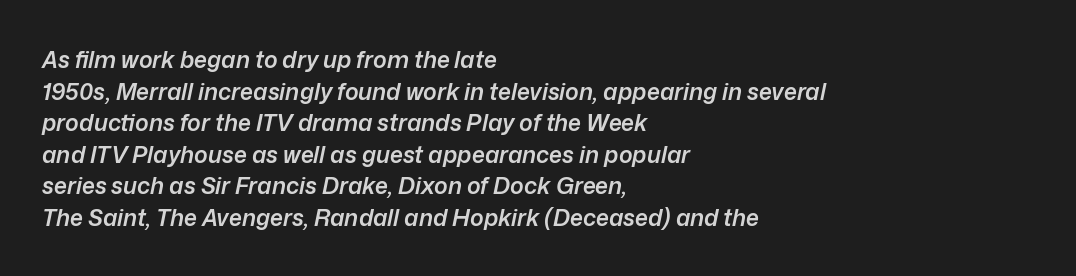
The image shows 23 px text type, italic (leaning right); set left-aligned, normal line spacing (1.37x), normal letter spacing, not underlined.
